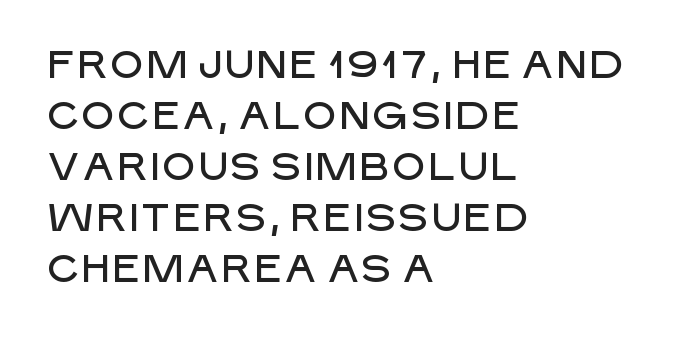
The image shows 39 px sans-serif type, upright; set left-aligned, normal line spacing (1.31x), normal letter spacing, not underlined; low stroke contrast and a large x-height.
